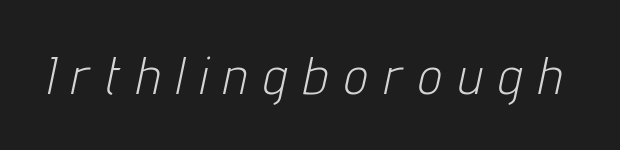
{"italic": "yes", "lean": "right", "slant_degrees": 12, "bold": "no", "weight": "light", "width": "condensed", "stroke_contrast": "low", "x_height": "medium", "monospaced": "no", "underline": "no", "letter_spacing": "wide", "letter_spacing_em": 0.33, "glyph_px": 52}
